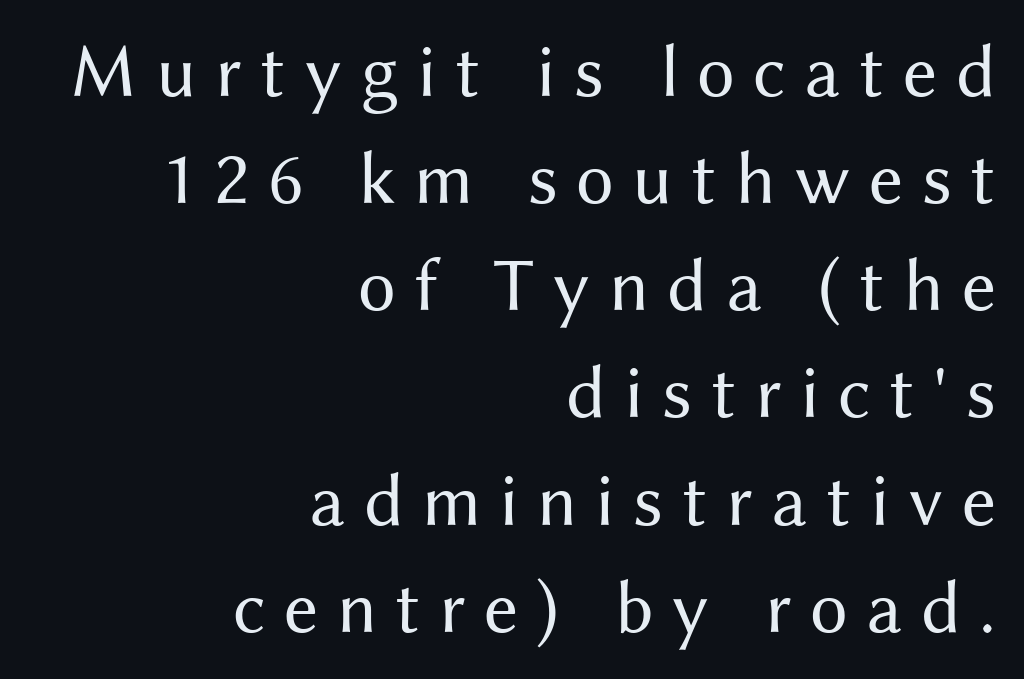
{"serif": "no", "italic": "no", "bold": "no", "weight": "regular", "width": "normal", "stroke_contrast": "medium", "x_height": "medium", "monospaced": "no", "underline": "no", "align": "right", "line_spacing": "normal", "line_spacing_ratio": 1.41, "letter_spacing": "wide", "letter_spacing_em": 0.24, "glyph_px": 76}
